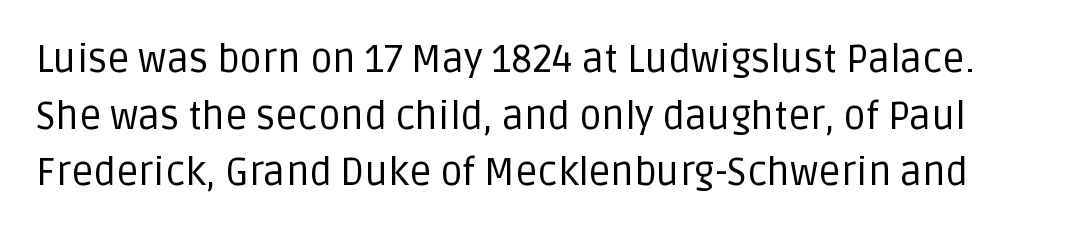
Q: Is the text bold? A: No.
Q: Is the text italic (slanted)? A: No, it is upright.
Q: Is the typeface a serif or a sans-serif typeface? A: Sans-serif.
Q: Is the text underlined? A: No.
Q: Is the spacing between letters normal or unusually wide? A: Normal.
Q: Is the spacing between lines tight, normal or loose? A: Normal.
Q: Width (condensed, normal, or wide)? A: Normal.
Q: Stroke contrast? A: Low.
Q: x-height? A: Large.
Q: Monospaced? A: No.
